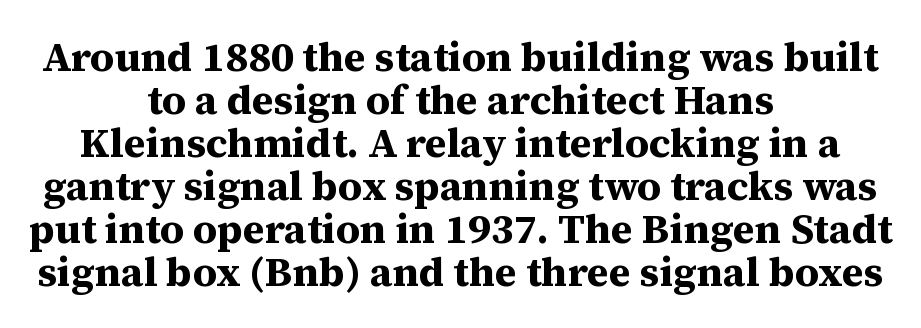
Q: Is the text bold? A: Yes.
Q: Is the text italic (slanted)? A: No, it is upright.
Q: Is the typeface a serif or a sans-serif typeface? A: Serif.
Q: Is the text underlined? A: No.
Q: How is the paragraph aligned? A: Centered.
Q: Is the spacing between letters normal or unusually wide? A: Normal.
Q: Is the spacing between lines tight, normal or loose? A: Tight.
Q: Width (condensed, normal, or wide)? A: Normal.
Q: Stroke contrast? A: Medium.
Q: x-height? A: Medium.
Q: Monospaced? A: No.
